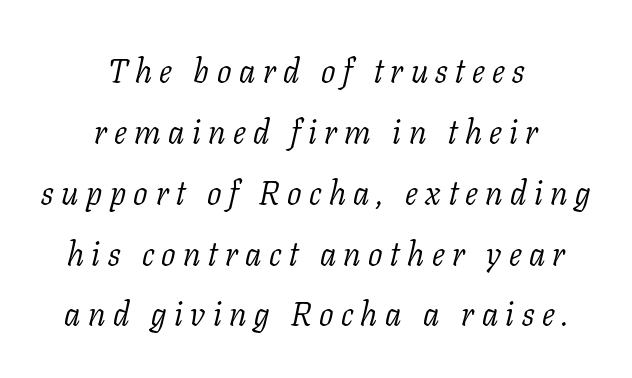
The image shows 34 px light serif type, italic (leaning right); set centered, line spacing 1.79x, unusually wide letter spacing (+0.22 em), not underlined; low stroke contrast and a medium x-height.
